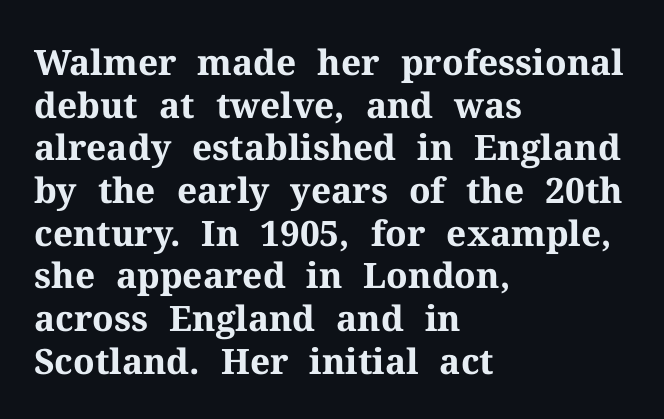
Q: Is the text bold? A: Yes.
Q: Is the text italic (slanted)? A: No, it is upright.
Q: Is the typeface a serif or a sans-serif typeface? A: Serif.
Q: Is the text underlined? A: No.
Q: How is the paragraph aligned? A: Left-aligned.
Q: Is the spacing between letters normal or unusually wide? A: Normal.
Q: Width (condensed, normal, or wide)? A: Normal.
Q: Stroke contrast? A: Medium.
Q: x-height? A: Medium.
Q: Monospaced? A: No.
